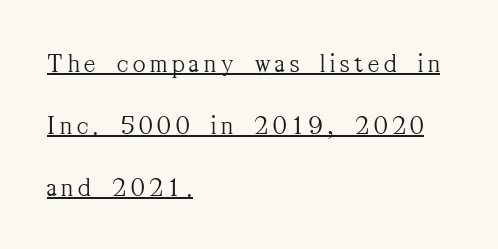
{"italic": "no", "bold": "no", "underline": "yes", "align": "left", "line_spacing": "loose", "line_spacing_ratio": 2.29, "glyph_px": 27}
